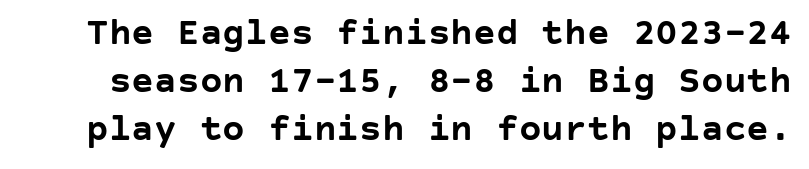
The image shows 38 px semibold sans-serif type, upright; set normal line spacing (1.26x), normal letter spacing, not underlined; low stroke contrast and a large x-height.
